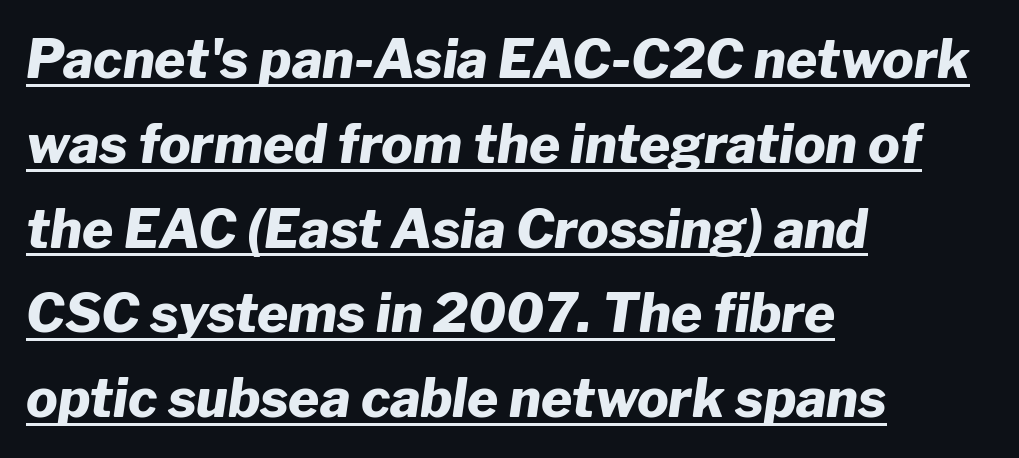
Emphasis-style slanted type is in use. The passage shown is underscored from start to finish. Character widths vary here, with narrow letters taking less room than wide ones. The lines are quadded left. The line-height multiplier appears to be the usual default.
